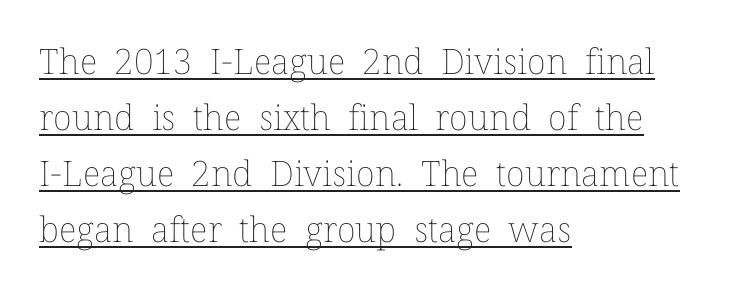
The image shows 35 px thin type, upright; set left-aligned, normal line spacing (1.6x), normal letter spacing, underlined; low stroke contrast and a medium x-height.
